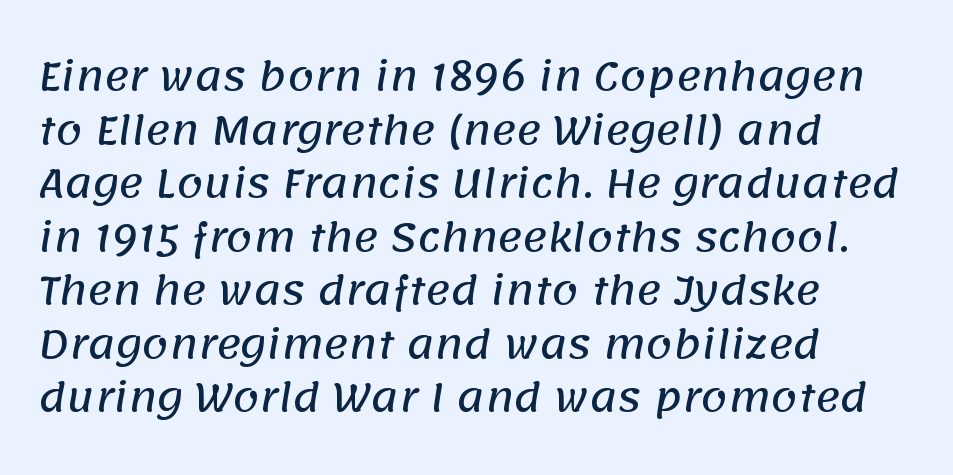
The space beneath each line is pristine and unruled. Rows of type keep a routine distance in the vertical direction. This sample is left-justified, so line endings fall wherever the words run out. Caption: standard tracking, unaltered.
